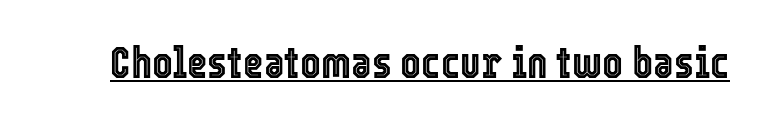
Q: Is the text italic (slanted)? A: No, it is upright.
Q: Is the text underlined? A: Yes.
Q: Is the spacing between letters normal or unusually wide? A: Normal.
Q: Width (condensed, normal, or wide)? A: Condensed.
Q: x-height? A: Medium.
Q: Monospaced? A: No.
